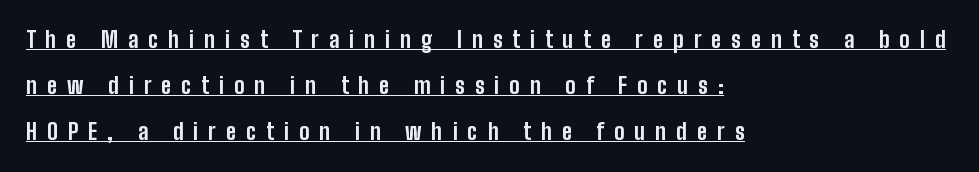
Q: Is the text bold? A: Yes.
Q: Is the text italic (slanted)? A: No, it is upright.
Q: Is the text underlined? A: Yes.
Q: How is the paragraph aligned? A: Left-aligned.
Q: Is the spacing between letters normal or unusually wide? A: Unusually wide.
Q: Is the spacing between lines tight, normal or loose? A: Loose.
